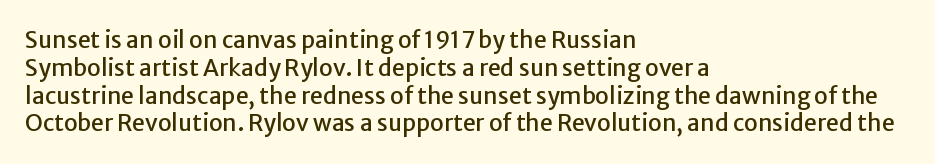
The image shows 23 px text type, upright; set left-aligned, line spacing 1.21x, normal letter spacing, not underlined.
